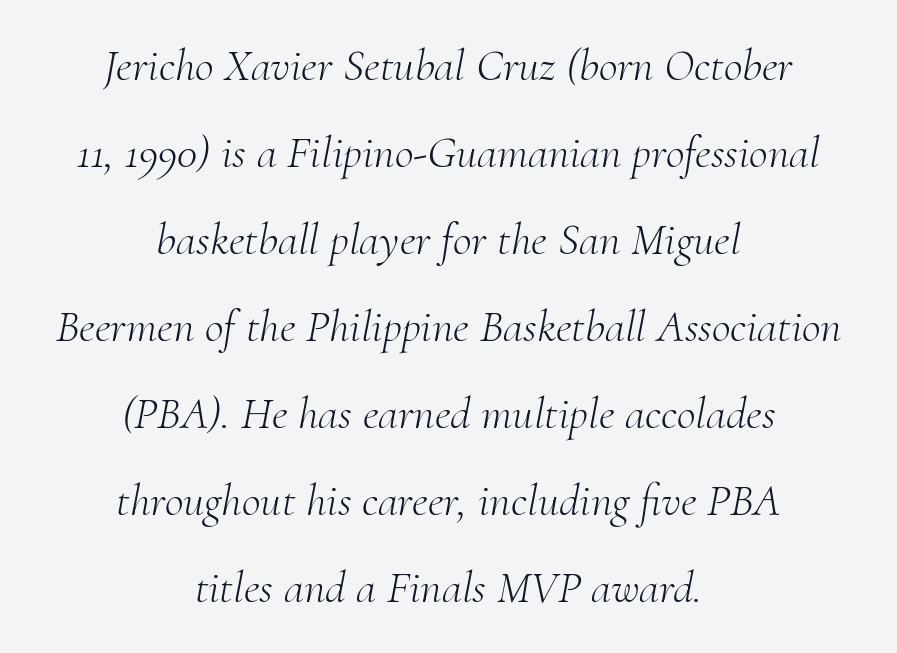
The image shows 46 px light serif type, italic (leaning right); set centered, line spacing 1.89x, normal letter spacing, not underlined; medium stroke contrast and a small x-height.
